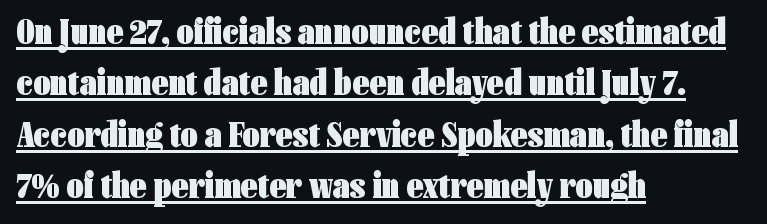
The rendering uses a moderate line-height, typical for paragraphs. The specimen includes a rule beneath the text block's lines. No feet cap the strokes, marking this as sans-serif type. Do the characters align in a grid? No, the font is proportional.
